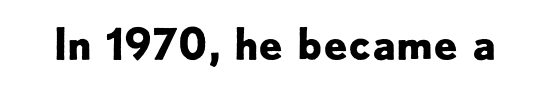
The image shows 43 px bold sans-serif type, upright; set normal letter spacing, not underlined; low stroke contrast and a small x-height.
